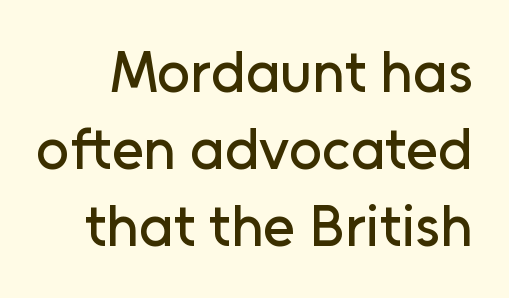
The rows are spaced the way most documents space them. Typographically, this falls in the sans-serif category. The face used here is proportionally spaced, like ordinary book or web type. No word sits above an underline.
